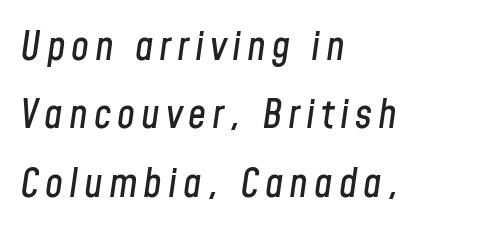
Q: Is the text italic (slanted)? A: Yes, it leans right by about 8 degrees.
Q: Is the text underlined? A: No.
Q: How is the paragraph aligned? A: Left-aligned.
Q: Width (condensed, normal, or wide)? A: Condensed.
Q: Stroke contrast? A: Low.
Q: x-height? A: Medium.
Q: Monospaced? A: No.
